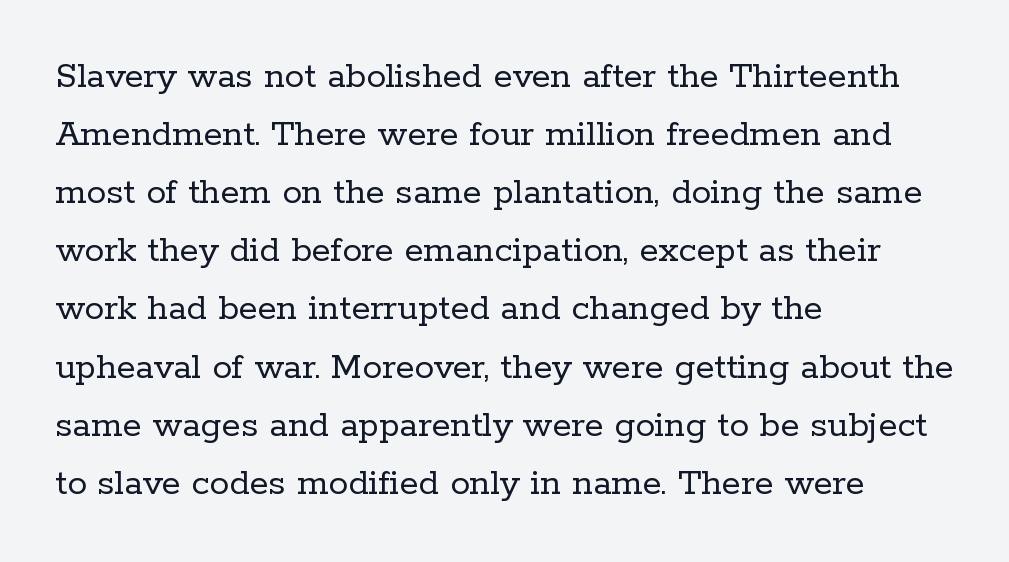
Q: Is the text bold? A: No.
Q: Is the text italic (slanted)? A: No, it is upright.
Q: Is the typeface a serif or a sans-serif typeface? A: Serif.
Q: Is the text underlined? A: No.
Q: How is the paragraph aligned? A: Left-aligned.
Q: Is the spacing between letters normal or unusually wide? A: Normal.
Q: Is the spacing between lines tight, normal or loose? A: Normal.
Q: Width (condensed, normal, or wide)? A: Normal.
Q: Stroke contrast? A: Low.
Q: x-height? A: Medium.
Q: Monospaced? A: No.
